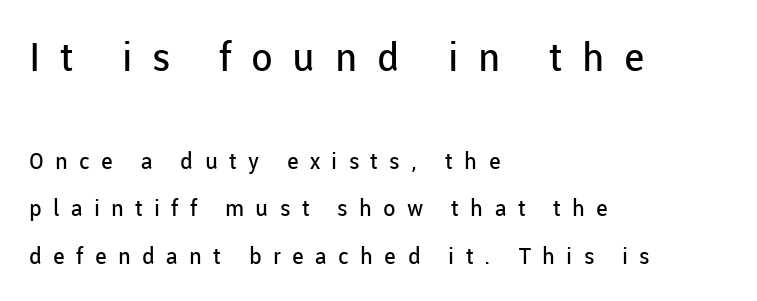
A student would notice the top passage is typeset larger than what follows. A typesetter would call this heavily tracked-out type. Weight: in the light-to-regular range. Each new line begins a long way beneath the previous one. A typesetter would label this face a sans. Rendered with straight, roman letterforms.
